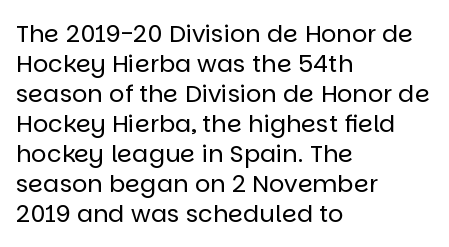
{"italic": "no", "bold": "no", "underline": "no", "align": "left", "line_spacing": "normal", "line_spacing_ratio": 1.25, "letter_spacing": "normal", "letter_spacing_em": 0.0, "glyph_px": 24}
